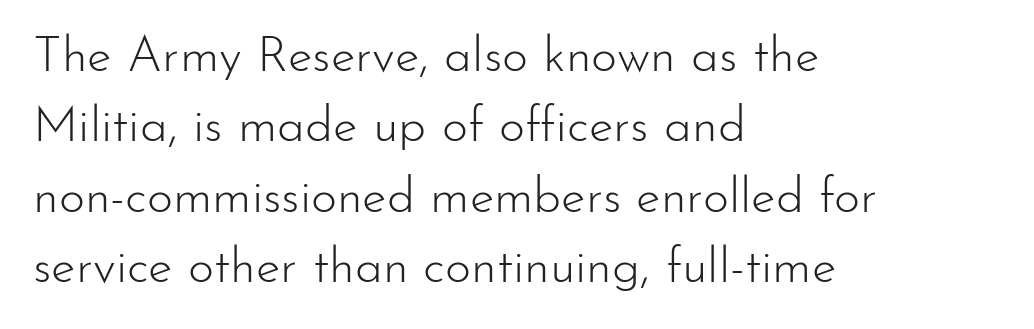
The image shows 50 px light sans-serif type, upright; set left-aligned, normal line spacing (1.41x), normal letter spacing, not underlined; low stroke contrast and a small x-height.
